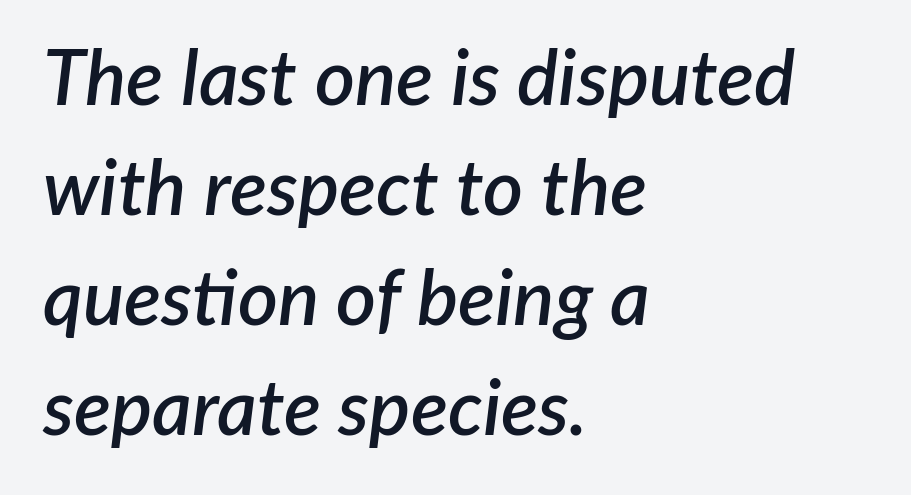
Spacing verdict: proportional, widths tailored to each character. The letterforms sit shoulder to shoulder at normal distance. Is the type slanted? Yes — the strokes lean at a clear angle. Honestly, there is no underline to notice here at all. Each new line begins a customary step beneath the previous one. Look at the stroke-to-counter ratio: somewhat heavy, a semibold.
